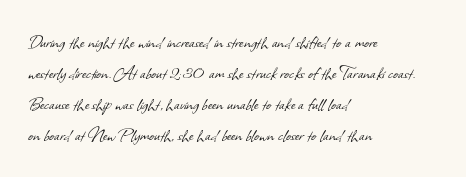
The paragraph shown leans on its left margin. Short note: letters normally spaced. A bare baseline throughout the passage. Is there much room between lines? A standard amount, neither cramped nor airy. Think standard paragraph weight, or any step lighter than that.
